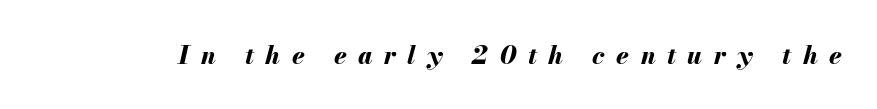
The image shows 25 px bold type, italic (leaning right); set unusually wide letter spacing (+0.46 em), not underlined.
